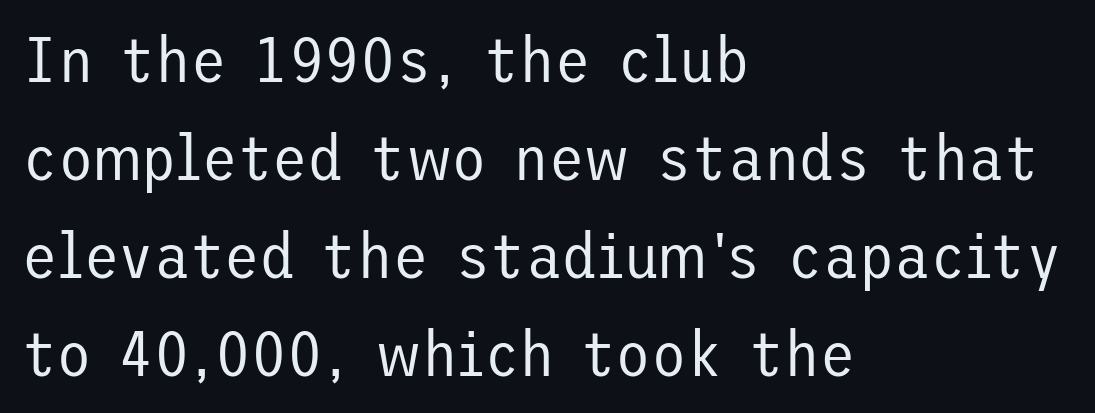
The image shows 65 px regular-weight sans-serif type, upright; set left-aligned, normal line spacing (1.51x), normal letter spacing, not underlined; low stroke contrast and a medium x-height.
